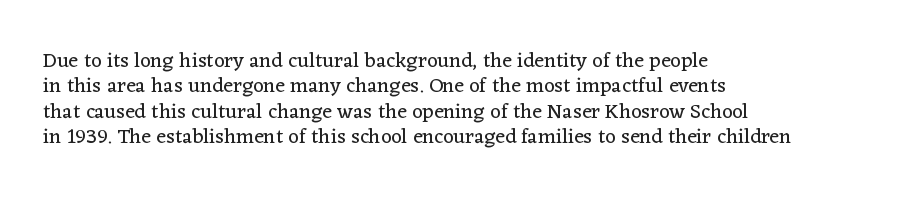
{"italic": "no", "bold": "no", "underline": "no", "align": "left", "line_spacing_ratio": 1.21, "letter_spacing": "normal", "letter_spacing_em": 0.0, "glyph_px": 21}
